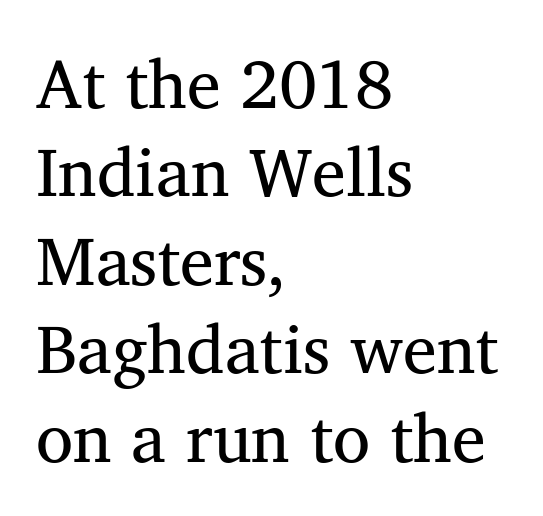
Q: Is the text bold? A: No.
Q: Is the typeface a serif or a sans-serif typeface? A: Serif.
Q: Is the text underlined? A: No.
Q: How is the paragraph aligned? A: Left-aligned.
Q: Is the spacing between letters normal or unusually wide? A: Normal.
Q: Is the spacing between lines tight, normal or loose? A: Normal.
Q: Width (condensed, normal, or wide)? A: Normal.
Q: Stroke contrast? A: Medium.
Q: x-height? A: Medium.
Q: Monospaced? A: No.
